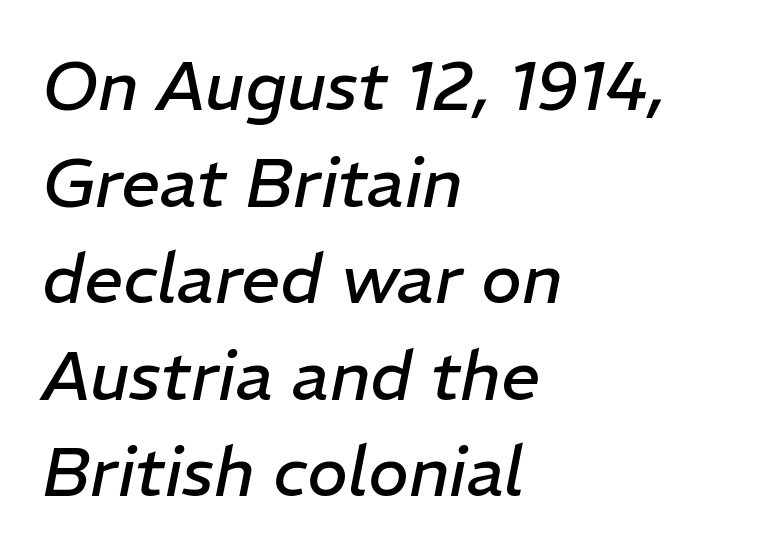
Layout note: lines flush left. Think standard paragraph weight, or any step lighter than that. A normal amount of white space separates one row of letters from the next. A typesetter would call this proportional, since set widths differ per character. Type without underlining.
